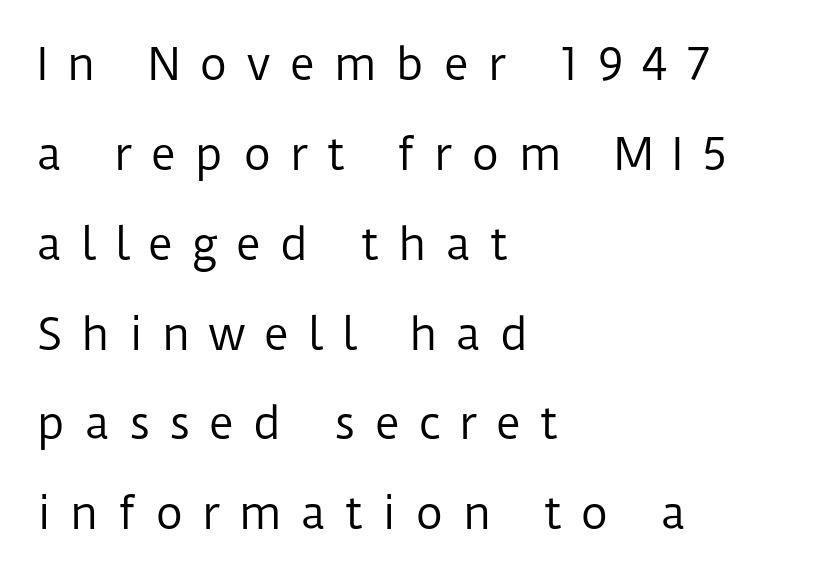
Q: Is the text bold? A: No.
Q: Is the text italic (slanted)? A: No, it is upright.
Q: Is the typeface a serif or a sans-serif typeface? A: Sans-serif.
Q: Is the text underlined? A: No.
Q: How is the paragraph aligned? A: Left-aligned.
Q: Is the spacing between letters normal or unusually wide? A: Unusually wide.
Q: Is the spacing between lines tight, normal or loose? A: Loose.
Q: Width (condensed, normal, or wide)? A: Normal.
Q: Stroke contrast? A: Low.
Q: x-height? A: Medium.
Q: Monospaced? A: No.
